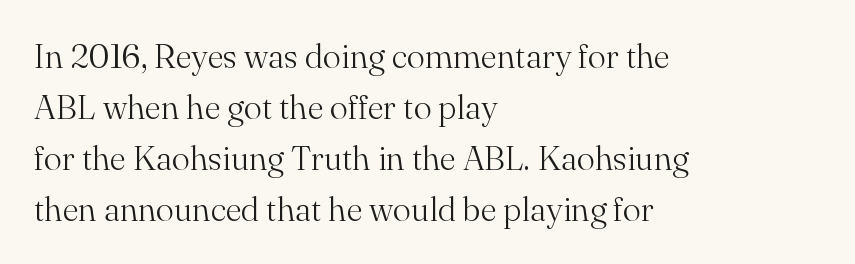
{"serif": "yes", "italic": "no", "bold": "no", "weight": "light", "width": "normal", "stroke_contrast": "medium", "x_height": "small", "monospaced": "no", "underline": "no", "align": "left", "line_spacing": "normal", "line_spacing_ratio": 1.5, "letter_spacing": "normal", "letter_spacing_em": 0.0, "glyph_px": 34}
